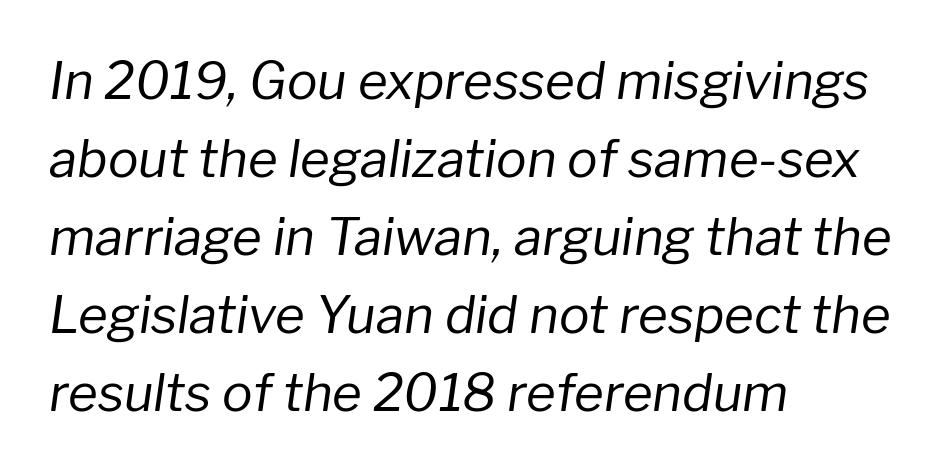
{"italic": "yes", "lean": "right", "slant_degrees": 8, "bold": "no", "weight": "regular", "width": "normal", "stroke_contrast": "low", "x_height": "medium", "monospaced": "no", "underline": "no", "align": "left", "line_spacing": "normal", "line_spacing_ratio": 1.53, "letter_spacing": "normal", "letter_spacing_em": 0.0, "glyph_px": 51}
